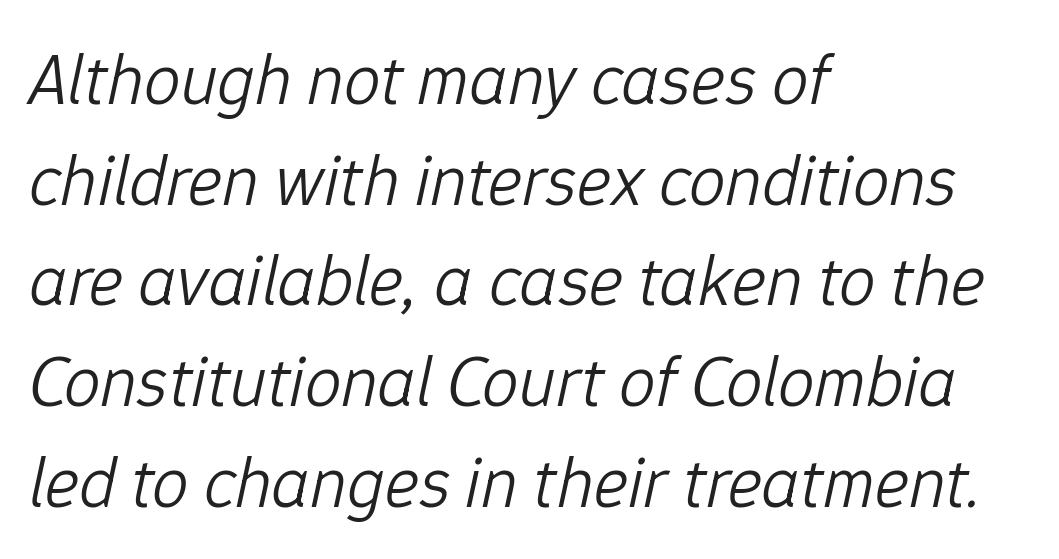
Q: Is the text bold? A: No.
Q: Is the text italic (slanted)? A: Yes, it leans right by about 12 degrees.
Q: Is the text underlined? A: No.
Q: How is the paragraph aligned? A: Left-aligned.
Q: Is the spacing between letters normal or unusually wide? A: Normal.
Q: Is the spacing between lines tight, normal or loose? A: Normal.
Q: Width (condensed, normal, or wide)? A: Normal.
Q: Stroke contrast? A: Low.
Q: x-height? A: Medium.
Q: Monospaced? A: No.
